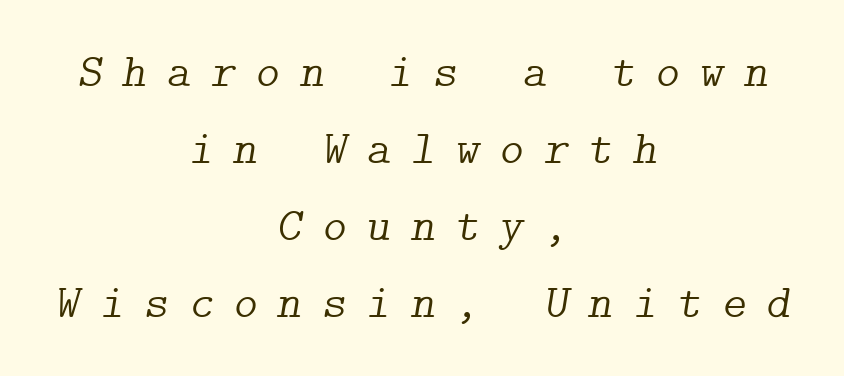
Q: Is the text bold? A: No.
Q: Is the text italic (slanted)? A: Yes, it leans right by about 9 degrees.
Q: Is the typeface a serif or a sans-serif typeface? A: Serif.
Q: Is the text underlined? A: No.
Q: How is the paragraph aligned? A: Centered.
Q: Is the spacing between letters normal or unusually wide? A: Unusually wide.
Q: Is the spacing between lines tight, normal or loose? A: Normal.
Q: Width (condensed, normal, or wide)? A: Normal.
Q: Stroke contrast? A: Low.
Q: x-height? A: Medium.
